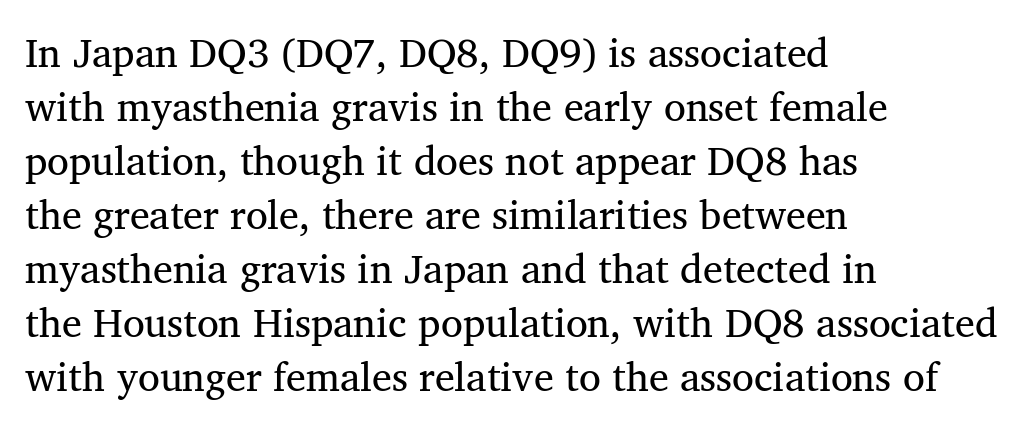
Q: Is the text bold? A: No.
Q: Is the text italic (slanted)? A: No, it is upright.
Q: Is the typeface a serif or a sans-serif typeface? A: Serif.
Q: Is the text underlined? A: No.
Q: How is the paragraph aligned? A: Left-aligned.
Q: Is the spacing between letters normal or unusually wide? A: Normal.
Q: Is the spacing between lines tight, normal or loose? A: Normal.
Q: Width (condensed, normal, or wide)? A: Normal.
Q: Stroke contrast? A: Medium.
Q: x-height? A: Medium.
Q: Monospaced? A: No.
